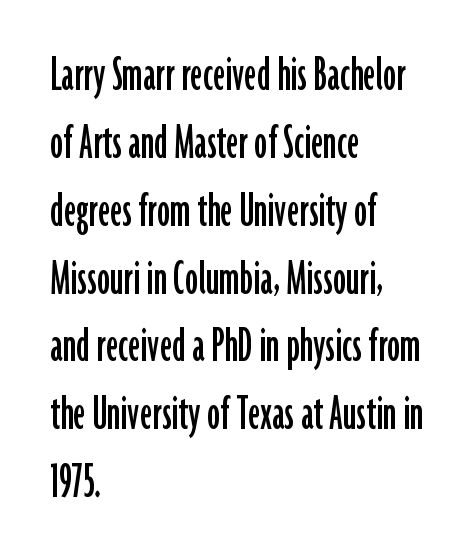
The image shows 53 px condensed sans-serif type, upright; set left-aligned, normal line spacing (1.28x), normal letter spacing, not underlined; low stroke contrast and a medium x-height.
